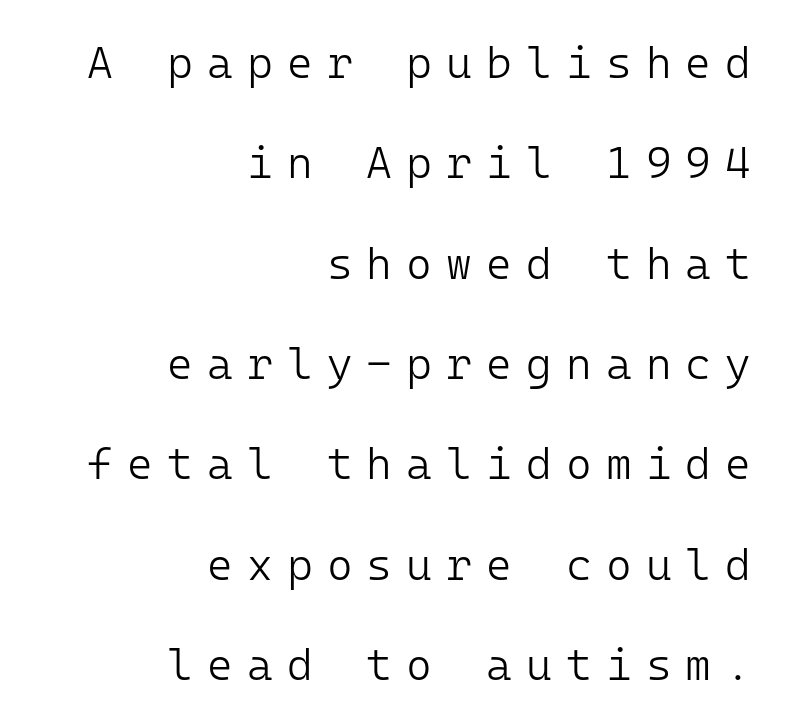
The image shows 44 px light sans-serif type, upright, monospaced; set right-aligned, loose line spacing (2.28x), unusually wide letter spacing (+0.32 em), not underlined; low stroke contrast and a medium x-height.
